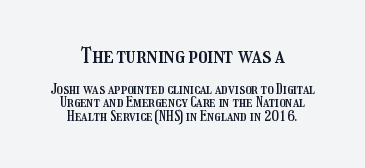
Q: Is the text italic (slanted)? A: No, it is upright.
Q: Is the text underlined? A: No.
Q: How is the paragraph aligned? A: Centered.
Q: Is the spacing between letters normal or unusually wide? A: Normal.
Q: Is the spacing between lines tight, normal or loose? A: Tight.
Q: Which block of text is set in a larger size, the first (top) or the second (bottom)? A: The first (top) one.
